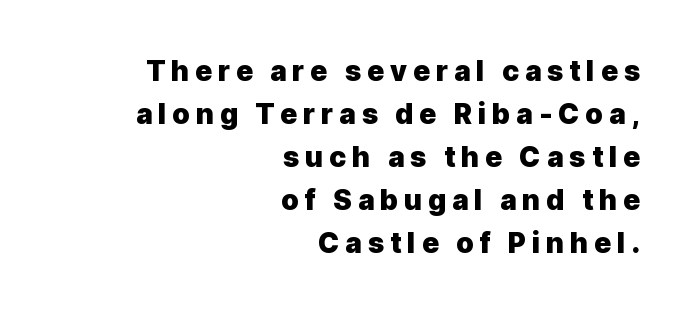
The image shows 28 px heavy sans-serif type, upright; set right-aligned, normal line spacing (1.54x), unusually wide letter spacing (+0.21 em), not underlined; a medium x-height.
